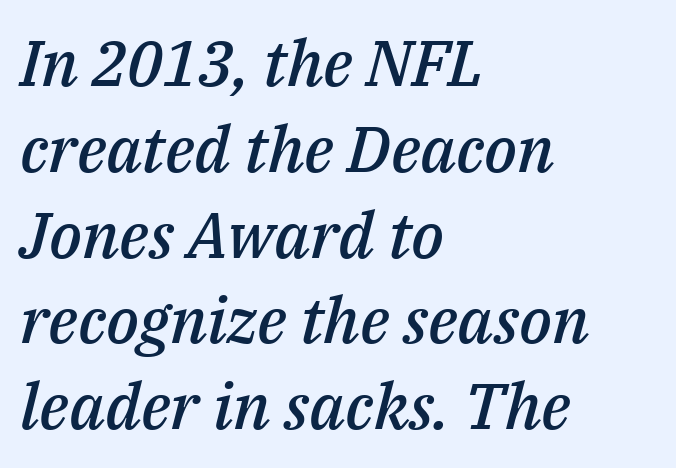
The image shows 64 px semibold type, italic (leaning right); set left-aligned, normal line spacing (1.34x), normal letter spacing, not underlined; medium stroke contrast and a medium x-height.
